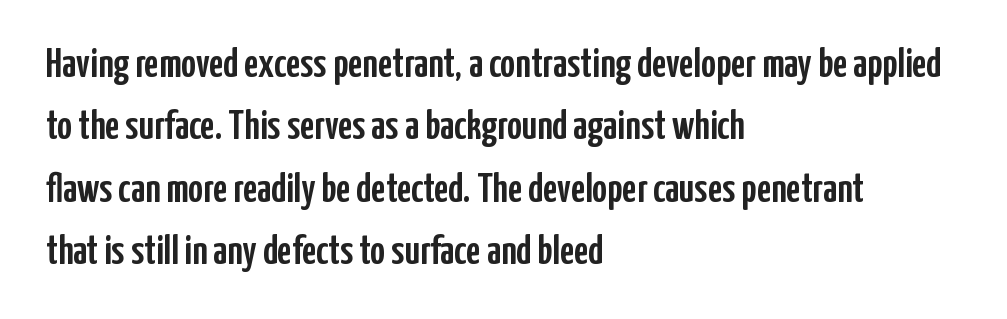
The image shows 41 px condensed sans-serif type, upright; set left-aligned, normal line spacing (1.52x), normal letter spacing, not underlined; low stroke contrast and a medium x-height.
